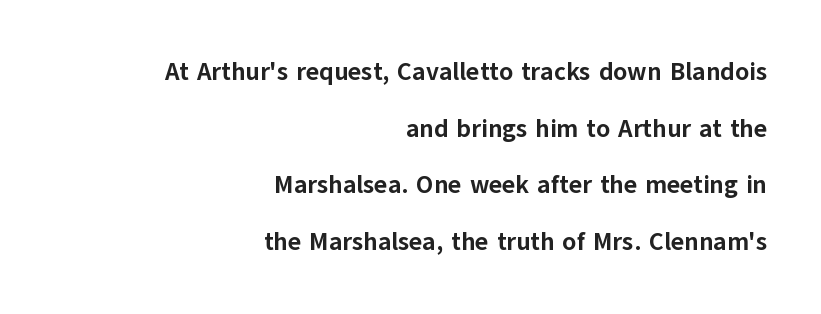
Clear beneath every line of the passage. Style check: upright. Loosely led — the rows are spread out. The text block is weighted toward the right margin, trailing off unevenly leftward. The horizontal fit of the characters is conventional and even. The font is running at its bold setting.
